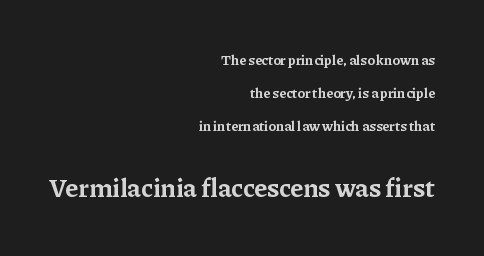
Q: Is the text bold? A: Yes.
Q: Is the text italic (slanted)? A: No, it is upright.
Q: Is the text underlined? A: No.
Q: How is the paragraph aligned? A: Right-aligned.
Q: Is the spacing between letters normal or unusually wide? A: Normal.
Q: Is the spacing between lines tight, normal or loose? A: Loose.
Q: Which block of text is set in a larger size, the first (top) or the second (bottom)? A: The second (bottom) one.
